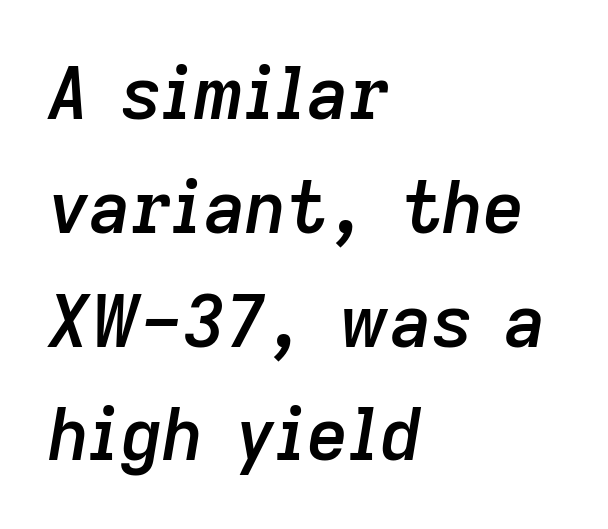
{"italic": "yes", "lean": "right", "slant_degrees": 9, "bold": "semi", "weight": "semibold", "width": "normal", "stroke_contrast": "low", "x_height": "medium", "monospaced": "no", "underline": "no", "align": "left", "line_spacing": "normal", "line_spacing_ratio": 1.58, "letter_spacing": "normal", "letter_spacing_em": 0.0, "glyph_px": 72}
